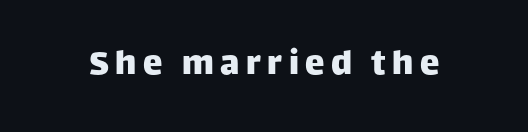
Q: Is the text italic (slanted)? A: No, it is upright.
Q: Is the typeface a serif or a sans-serif typeface? A: Sans-serif.
Q: Is the text underlined? A: No.
Q: Width (condensed, normal, or wide)? A: Normal.
Q: Stroke contrast? A: Low.
Q: x-height? A: Large.
Q: Monospaced? A: No.
